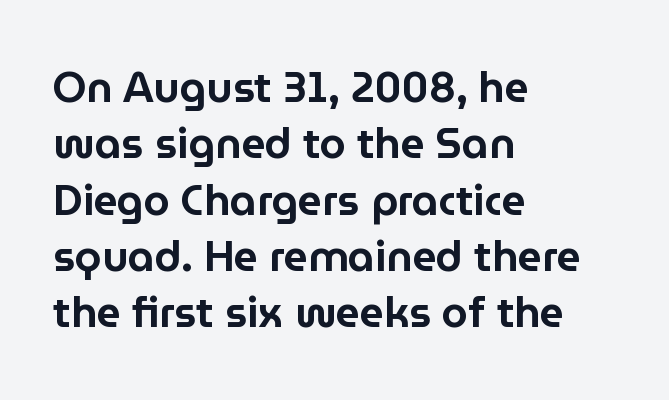
The image shows 42 px sans-serif type, upright; set left-aligned, normal line spacing (1.34x), normal letter spacing, not underlined; low stroke contrast and a medium x-height.
